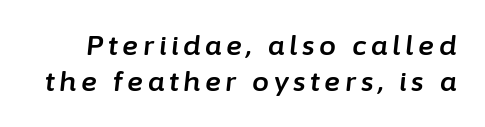
{"italic": "yes", "lean": "right", "slant_degrees": 6, "underline": "no", "line_spacing": "normal", "line_spacing_ratio": 1.33, "glyph_px": 27}
